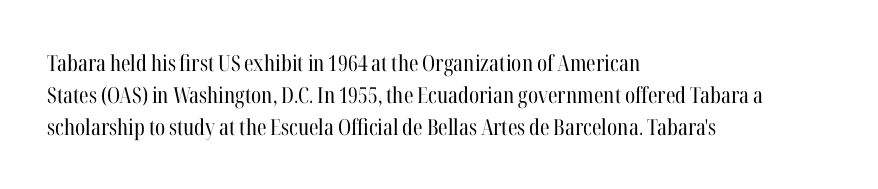
{"italic": "no", "bold": "no", "underline": "no", "align": "left", "line_spacing": "normal", "line_spacing_ratio": 1.45, "letter_spacing": "normal", "letter_spacing_em": 0.0, "glyph_px": 22}
